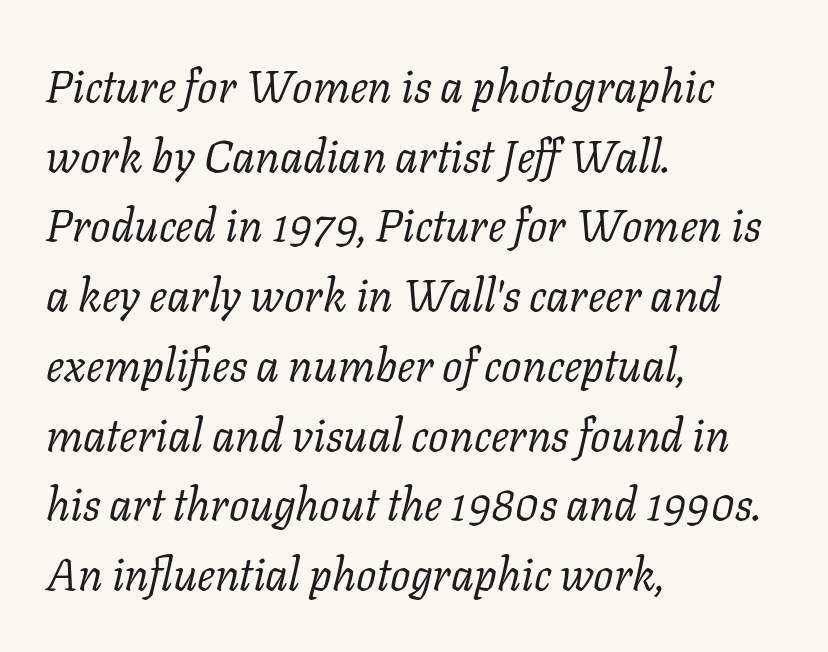
The image shows 45 px regular-weight serif type, italic (leaning right); set left-aligned, normal line spacing (1.55x), normal letter spacing, not underlined; low stroke contrast and a medium x-height.
